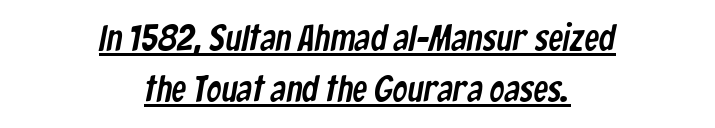
The image shows 37 px condensed sans-serif type; set centered, normal line spacing (1.38x), normal letter spacing, underlined; low stroke contrast and a medium x-height.
